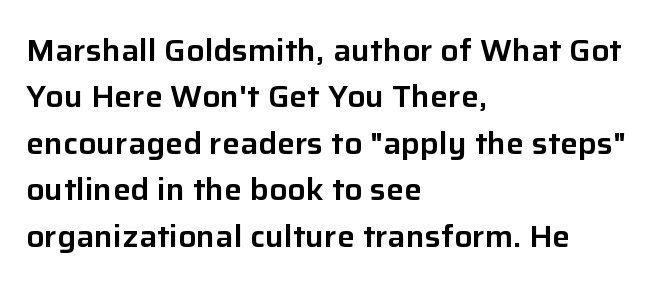
{"serif": "no", "italic": "no", "width": "normal", "stroke_contrast": "low", "x_height": "medium", "monospaced": "no", "underline": "no", "align": "left", "line_spacing": "normal", "line_spacing_ratio": 1.55, "letter_spacing": "normal", "letter_spacing_em": 0.0, "glyph_px": 30}
